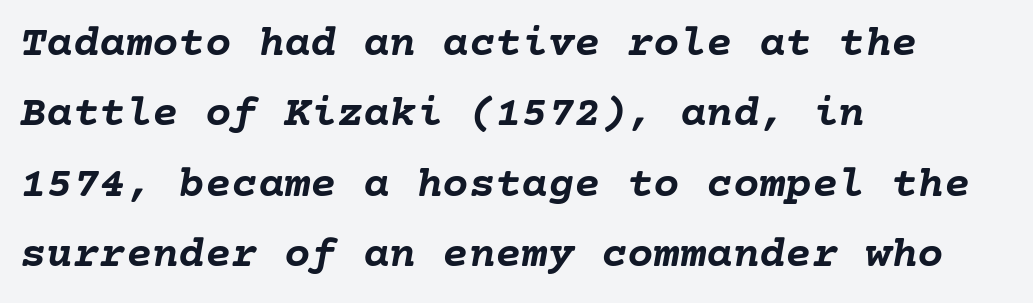
The image shows 44 px semibold type, italic (leaning right); set left-aligned, normal line spacing (1.6x), normal letter spacing, not underlined; low stroke contrast and a medium x-height.
